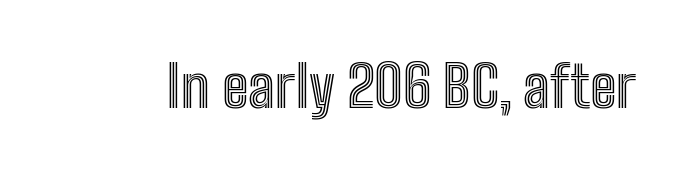
The image shows 57 px condensed type, upright; set normal letter spacing, not underlined; a medium x-height.
